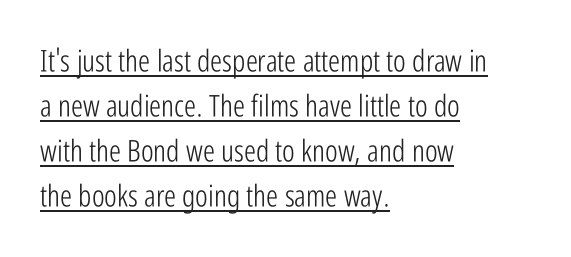
Here the designer chose a conventional face with non-uniform glyph widths. One-word summary of the alignment: left. Posture: vertical. The typeface has the unassuming heft of standard copy or less.
